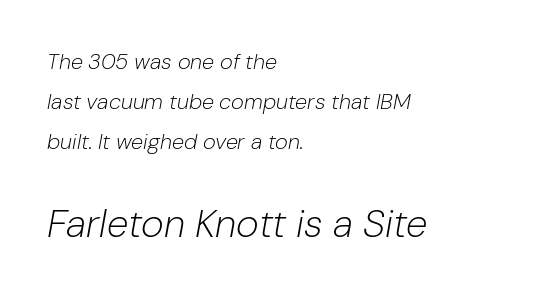
{"italic": "yes", "lean": "right", "slant_degrees": 10, "bold": "no", "weight": "light", "width": "normal", "stroke_contrast": "low", "x_height": "medium", "monospaced": "no", "underline": "no", "align": "left", "line_spacing_ratio": 1.82, "letter_spacing": "normal", "letter_spacing_em": 0.0, "larger_block": "second", "size_ratio": 1.77, "glyph_px": 39}
